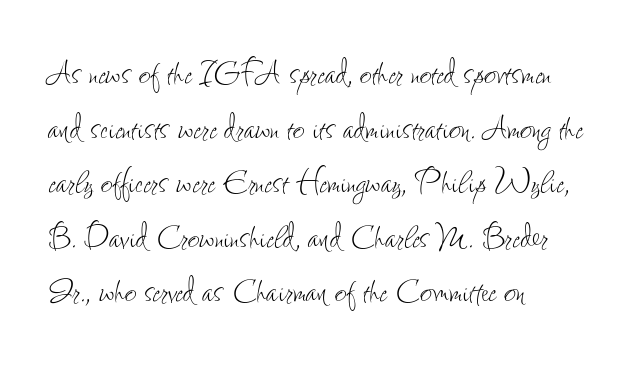
Q: Is the text bold? A: No.
Q: Is the text italic (slanted)? A: Yes.
Q: Is the text underlined? A: No.
Q: How is the paragraph aligned? A: Left-aligned.
Q: Is the spacing between letters normal or unusually wide? A: Normal.
Q: Is the spacing between lines tight, normal or loose? A: Normal.
Q: Width (condensed, normal, or wide)? A: Condensed.
Q: Stroke contrast? A: Low.
Q: x-height? A: Small.
Q: Monospaced? A: No.
